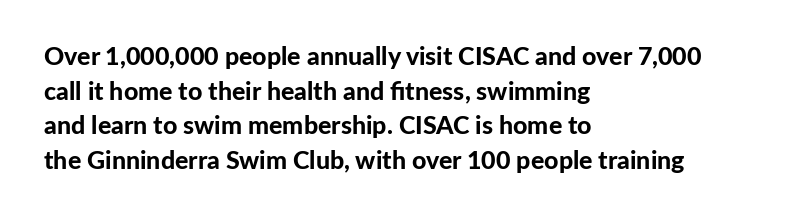
{"italic": "no", "bold": "yes", "underline": "no", "align": "left", "line_spacing": "normal", "line_spacing_ratio": 1.39, "letter_spacing": "normal", "letter_spacing_em": 0.0, "glyph_px": 25}
